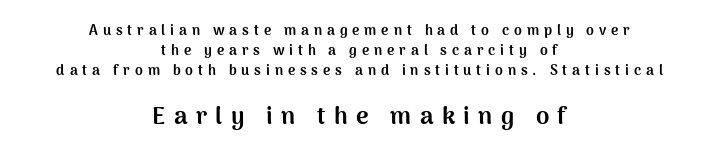
{"italic": "no", "bold": "yes", "underline": "no", "align": "center", "line_spacing": "normal", "line_spacing_ratio": 1.43, "letter_spacing": "wide", "letter_spacing_em": 0.35, "larger_block": "second", "size_ratio": 1.71, "glyph_px": 24}
